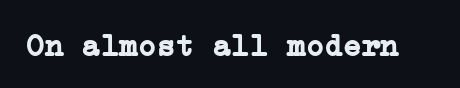
This rendering employs a face with finishing strokes, i.e., a serif. Check under the words: just untouched page. Nobody touched the tracking dial on this one. The typesetting leans heavy: a genuine bold.
